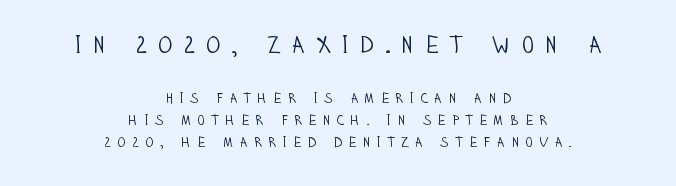
Q: Is the text bold? A: No.
Q: Is the text italic (slanted)? A: No, it is upright.
Q: Is the text underlined? A: No.
Q: How is the paragraph aligned? A: Centered.
Q: Is the spacing between letters normal or unusually wide? A: Unusually wide.
Q: Is the spacing between lines tight, normal or loose? A: Normal.
Q: Which block of text is set in a larger size, the first (top) or the second (bottom)? A: The first (top) one.
